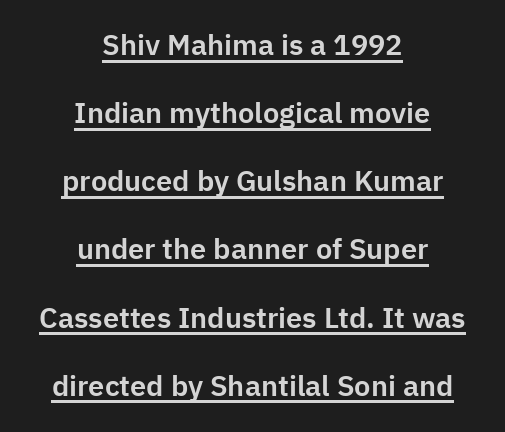
Q: Is the text italic (slanted)? A: No, it is upright.
Q: Is the typeface a serif or a sans-serif typeface? A: Sans-serif.
Q: Is the text underlined? A: Yes.
Q: How is the paragraph aligned? A: Centered.
Q: Is the spacing between letters normal or unusually wide? A: Normal.
Q: Is the spacing between lines tight, normal or loose? A: Loose.
Q: Width (condensed, normal, or wide)? A: Normal.
Q: Stroke contrast? A: Low.
Q: x-height? A: Medium.
Q: Monospaced? A: No.
